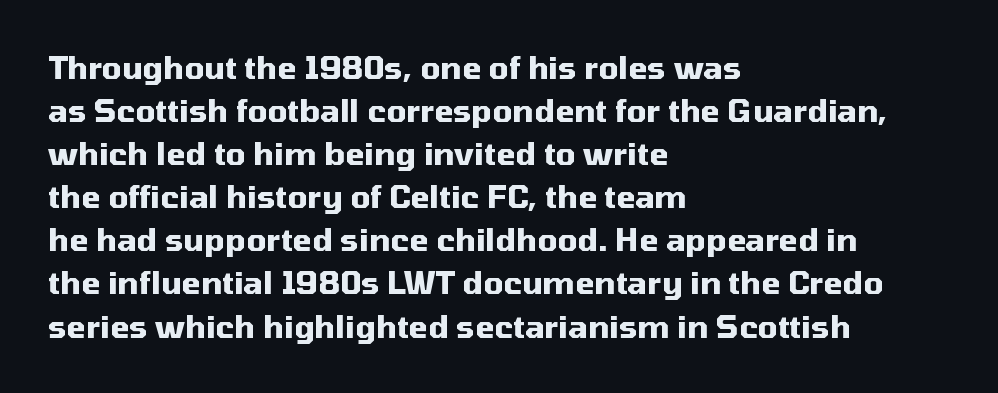
Q: Is the text bold? A: Yes.
Q: Is the text italic (slanted)? A: No, it is upright.
Q: Is the typeface a serif or a sans-serif typeface? A: Sans-serif.
Q: Is the text underlined? A: No.
Q: How is the paragraph aligned? A: Left-aligned.
Q: Is the spacing between letters normal or unusually wide? A: Normal.
Q: Is the spacing between lines tight, normal or loose? A: Normal.
Q: Width (condensed, normal, or wide)? A: Normal.
Q: Stroke contrast? A: Medium.
Q: x-height? A: Medium.
Q: Monospaced? A: No.
